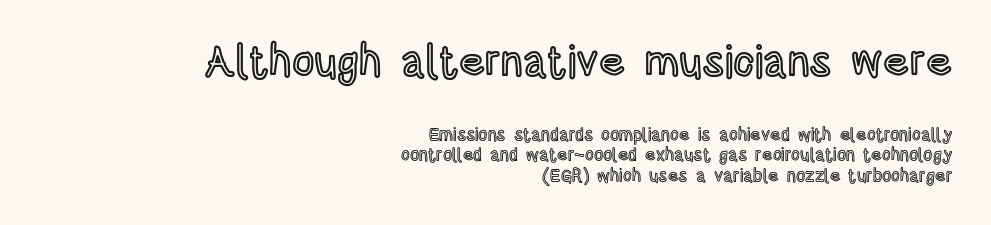
Character widths vary here, with narrow letters taking less room than wide ones. Only glyphs here, with clear space below each row. The setting favours the right margin, as signatures and pull-quotes sometimes do. The specimen reads as upright at a glance.
